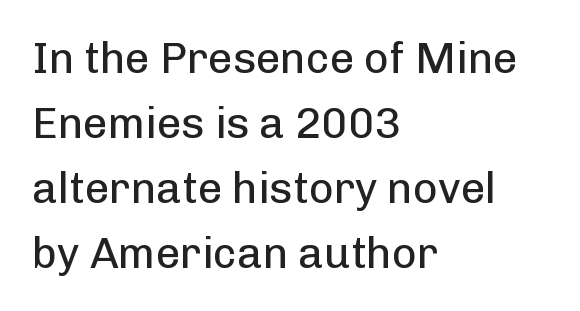
{"serif": "no", "italic": "no", "bold": "no", "weight": "regular", "width": "normal", "stroke_contrast": "low", "x_height": "medium", "monospaced": "no", "underline": "no", "align": "left", "line_spacing": "normal", "line_spacing_ratio": 1.51, "letter_spacing": "normal", "letter_spacing_em": 0.0, "glyph_px": 43}
